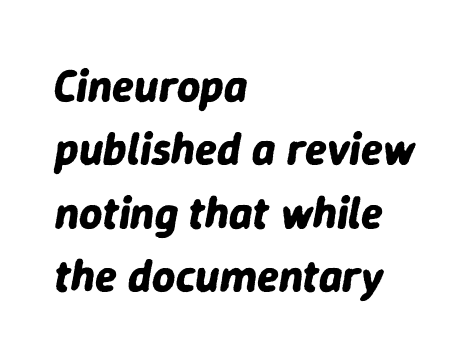
Underline: absent. Style check: oblique. Chunky letters — that's bold for sure. Does extra space separate the letters? No, they use regular spacing.
